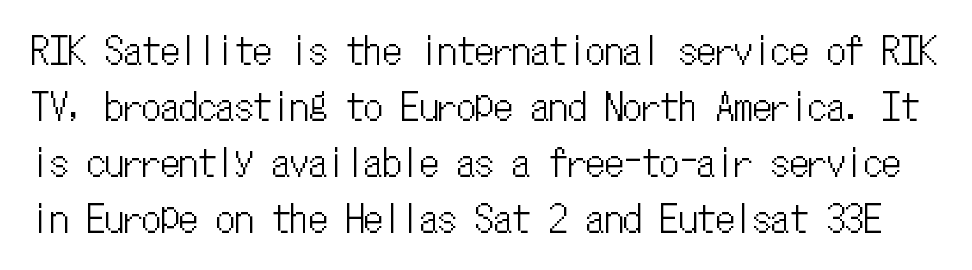
Q: Is the text italic (slanted)? A: No, it is upright.
Q: Is the text underlined? A: No.
Q: Is the spacing between letters normal or unusually wide? A: Normal.
Q: Is the spacing between lines tight, normal or loose? A: Normal.
Q: Width (condensed, normal, or wide)? A: Condensed.
Q: Stroke contrast? A: Low.
Q: x-height? A: Medium.
Q: Monospaced? A: Yes.
